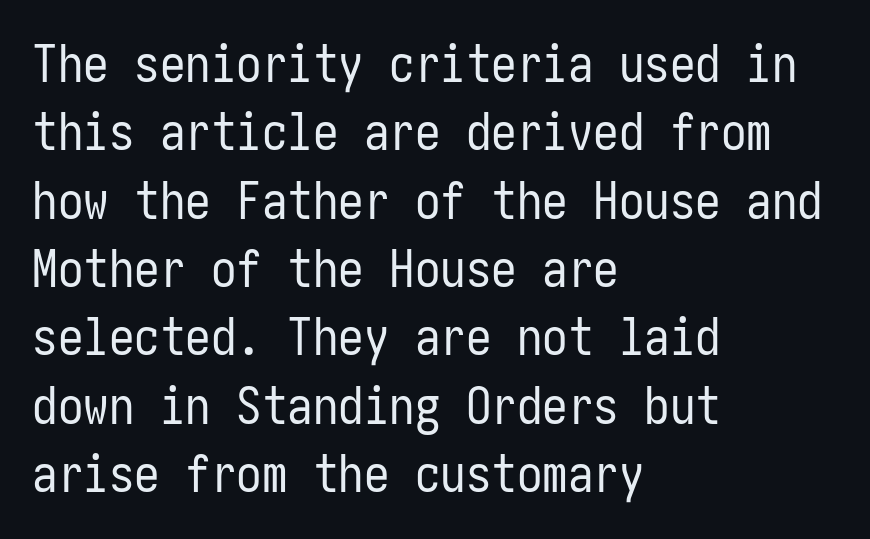
Summary of weight: not heavy and not bold. Every character sits straight up, as roman type does. Classification — sans serif. Clear beneath every line of the passage. Look at the tracking — it's just the regular setting, nothing added. Caption: multi-line text, flush left, ragged right.
